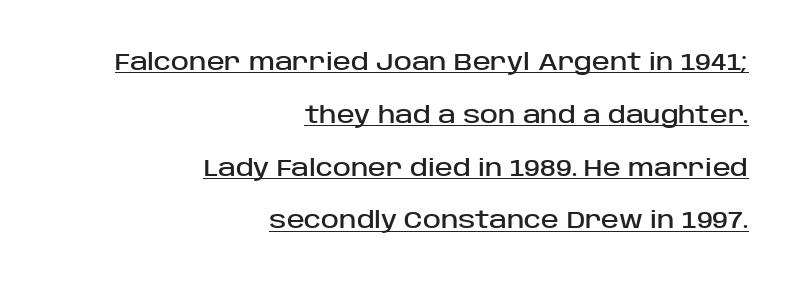
{"italic": "no", "underline": "yes", "align": "right", "line_spacing": "loose", "line_spacing_ratio": 2.2, "letter_spacing": "normal", "letter_spacing_em": 0.0, "glyph_px": 24}
